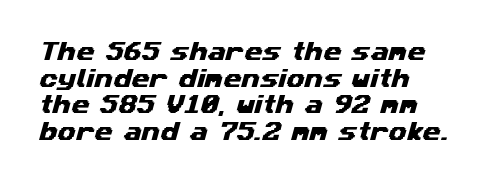
{"underline": "no", "align": "left", "line_spacing": "normal", "line_spacing_ratio": 1.27, "letter_spacing": "normal", "letter_spacing_em": 0.0, "glyph_px": 21}
